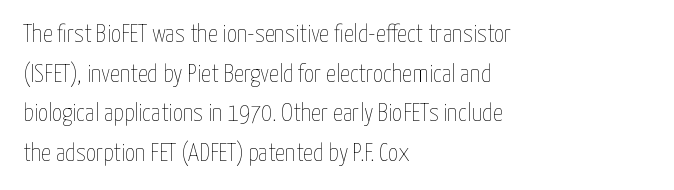
The image shows 25 px text type, upright; set left-aligned, normal line spacing (1.59x), normal letter spacing, not underlined.
